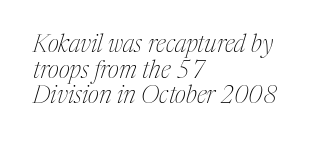
{"italic": "yes", "lean": "right", "slant_degrees": 17, "bold": "no", "underline": "no", "align": "left", "line_spacing": "tight", "line_spacing_ratio": 1.07, "letter_spacing": "normal", "letter_spacing_em": 0.0, "glyph_px": 24}
